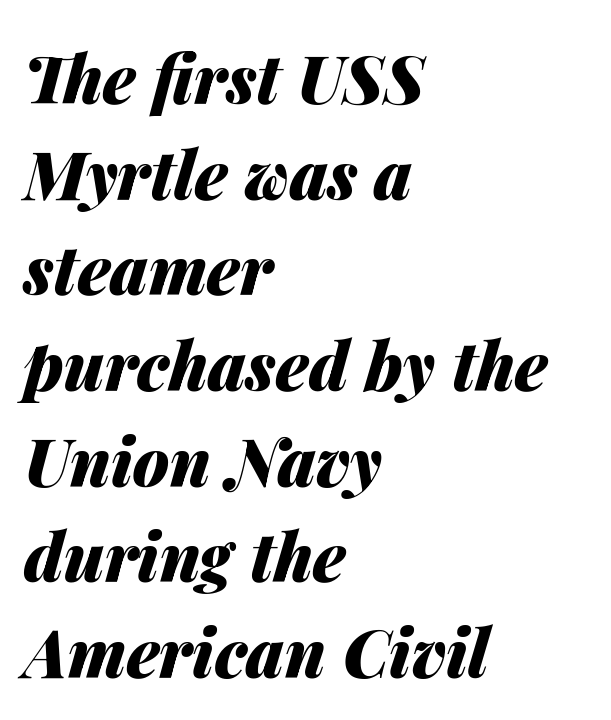
The image shows 66 px heavy type, italic (leaning right); set left-aligned, normal line spacing (1.45x), normal letter spacing, not underlined; medium stroke contrast and a medium x-height.
